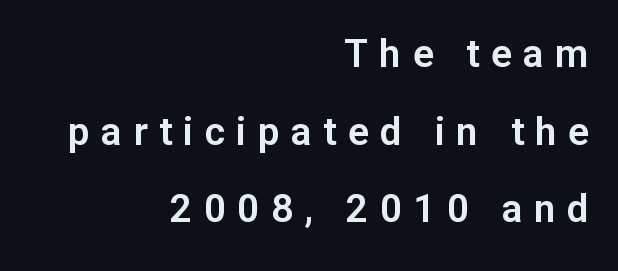
The image shows 39 px sans-serif type, upright; set right-aligned, loose line spacing (1.99x), unusually wide letter spacing (+0.29 em), not underlined; low stroke contrast and a medium x-height.
